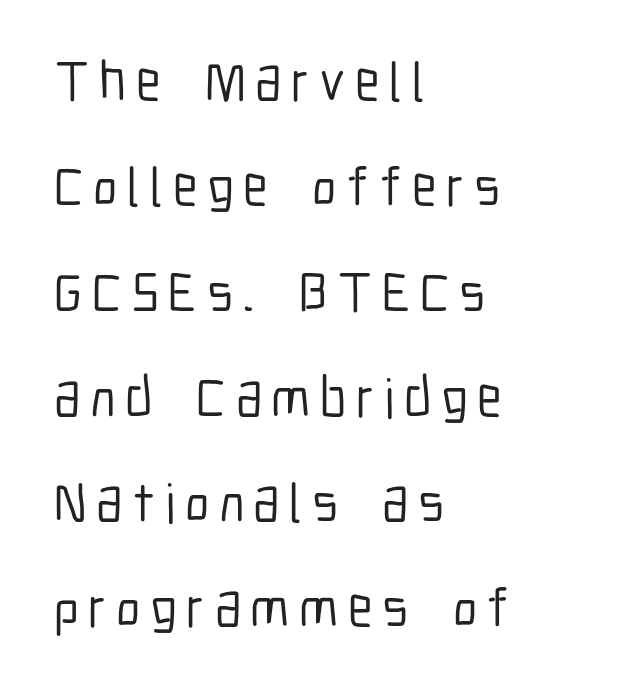
{"serif": "no", "italic": "no", "width": "condensed", "stroke_contrast": "low", "x_height": "medium", "monospaced": "no", "underline": "no", "align": "left", "line_spacing_ratio": 1.88, "glyph_px": 56}
